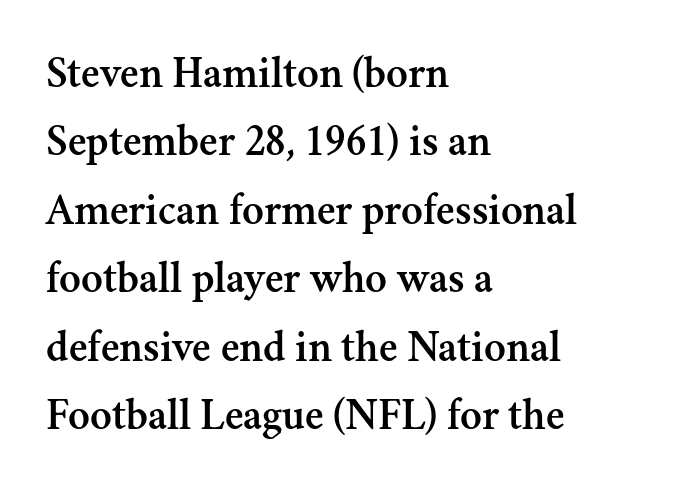
Compared with typical paragraphs, the rows here are spaced about the same. Words appear dense and cohesive because spacing is normal. The face used here is proportionally spaced, like ordinary book or web type. Teacher's note: observe the even left margin — that is flush-left alignment. Old-style or modern, the face here clearly has serifs.
